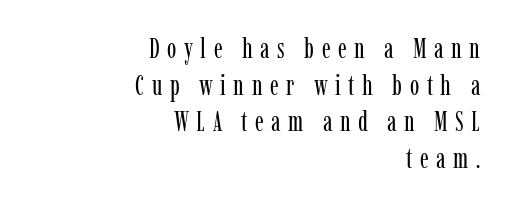
The image shows 28 px regular-weight, condensed serif type, upright; set right-aligned, normal line spacing (1.31x), unusually wide letter spacing (+0.27 em), not underlined; low stroke contrast and a medium x-height.
